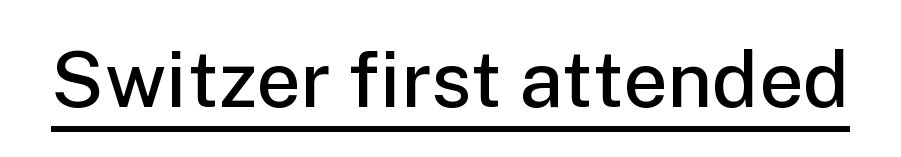
{"serif": "no", "italic": "no", "bold": "semi", "weight": "semibold", "width": "normal", "stroke_contrast": "low", "x_height": "medium", "monospaced": "no", "underline": "yes", "letter_spacing": "normal", "letter_spacing_em": 0.0, "glyph_px": 78}
